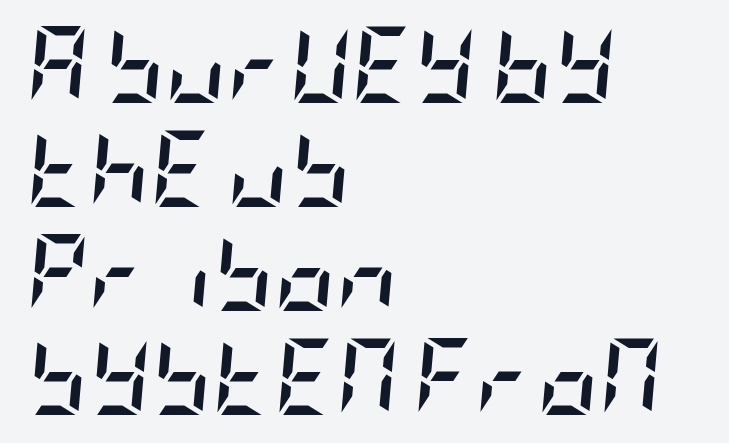
Tracking value appears to be zero — textbook default spacing. Is the type bold? Yes — the strokes are clearly thick and heavy. Students, observe: this is what conventionally led text looks like. The specimen omits any rule beneath the text block's lines. Does the lettering tilt? It does — this is italic.
